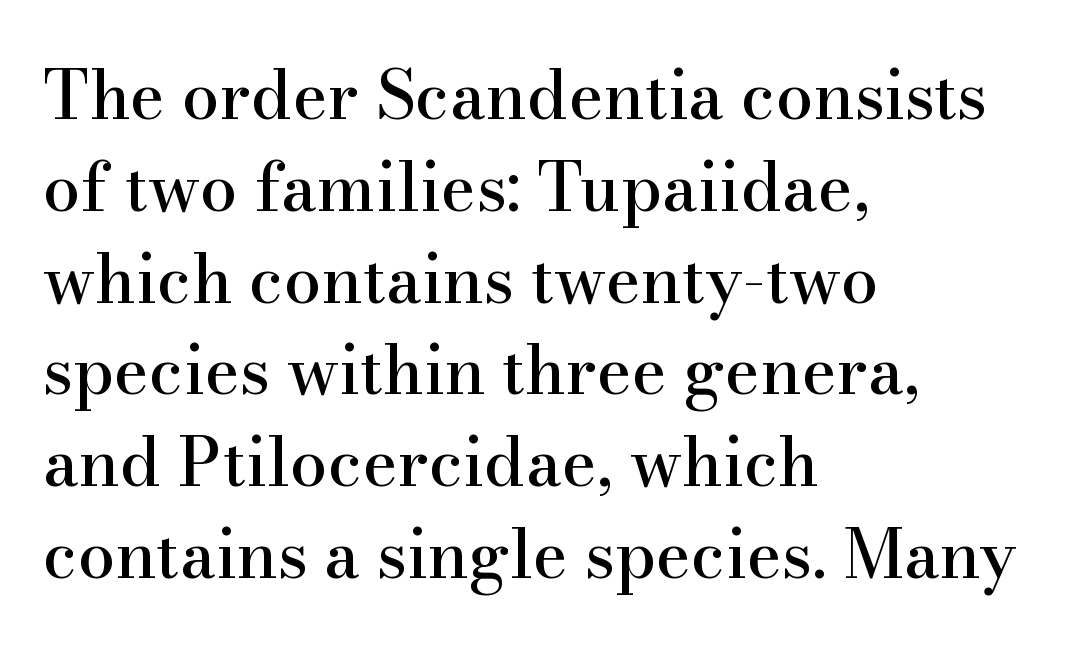
No extra tracking has been applied to these lines. Any mark beneath the type? The region is blank. You could not count columns in this text — the font is proportionally spaced. The compositor pushed each line to the left boundary. Regarding serifs, this sample has them.
